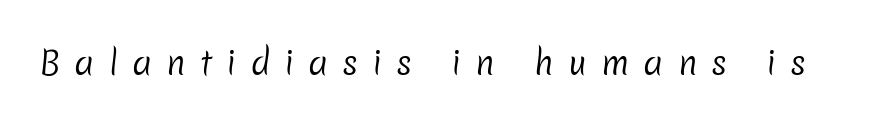
{"serif": "no", "bold": "no", "weight": "regular", "width": "normal", "stroke_contrast": "low", "x_height": "medium", "monospaced": "no", "underline": "no", "letter_spacing": "wide", "letter_spacing_em": 0.44, "glyph_px": 32}
